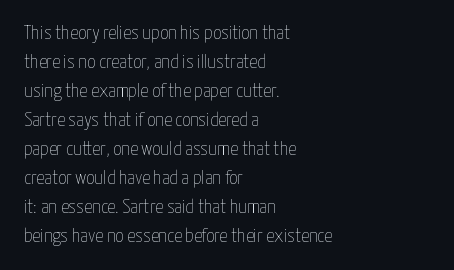
The image shows 20 px text type, upright; set left-aligned, normal line spacing (1.45x), normal letter spacing, not underlined.
